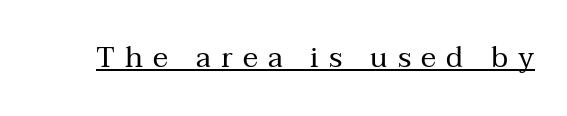
The image shows 29 px regular-weight serif type, upright; set unusually wide letter spacing (+0.35 em), underlined; medium stroke contrast and a medium x-height.
